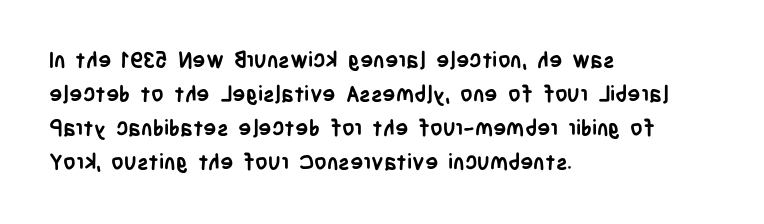
Q: Is the text bold? A: Yes.
Q: Is the text italic (slanted)? A: No, it is upright.
Q: Is the text underlined? A: No.
Q: How is the paragraph aligned? A: Left-aligned.
Q: Is the spacing between letters normal or unusually wide? A: Normal.
Q: Is the spacing between lines tight, normal or loose? A: Normal.
